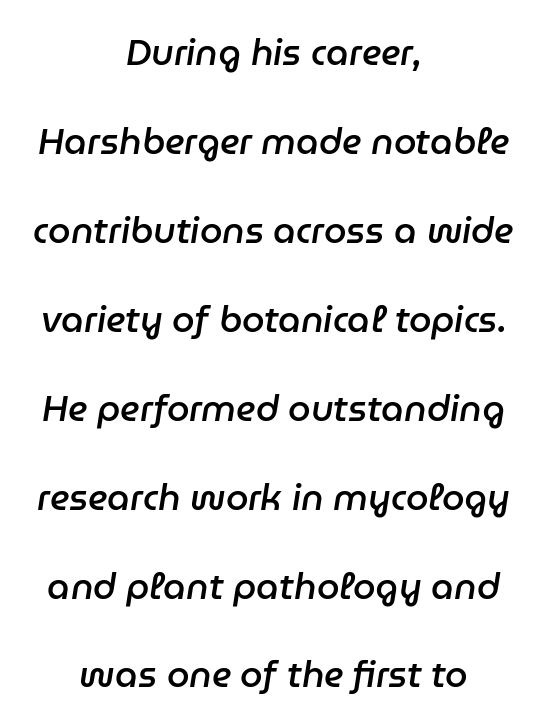
The image shows 36 px semibold type, italic (leaning right); set centered, loose line spacing (2.47x), normal letter spacing, not underlined; low stroke contrast and a medium x-height.
